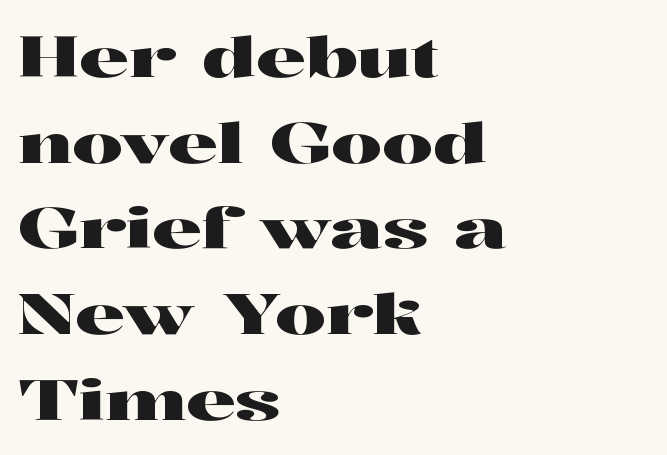
Q: Is the text italic (slanted)? A: No, it is upright.
Q: Is the typeface a serif or a sans-serif typeface? A: Serif.
Q: Is the text underlined? A: No.
Q: How is the paragraph aligned? A: Left-aligned.
Q: Is the spacing between letters normal or unusually wide? A: Normal.
Q: Is the spacing between lines tight, normal or loose? A: Normal.
Q: Width (condensed, normal, or wide)? A: Wide.
Q: Stroke contrast? A: High.
Q: x-height? A: Medium.
Q: Monospaced? A: No.
